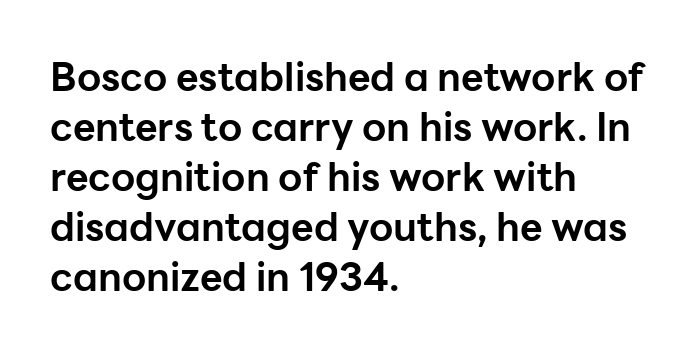
Q: Is the text bold? A: Yes.
Q: Is the text italic (slanted)? A: No, it is upright.
Q: Is the typeface a serif or a sans-serif typeface? A: Sans-serif.
Q: Is the text underlined? A: No.
Q: How is the paragraph aligned? A: Left-aligned.
Q: Is the spacing between letters normal or unusually wide? A: Normal.
Q: Is the spacing between lines tight, normal or loose? A: Normal.
Q: Width (condensed, normal, or wide)? A: Normal.
Q: Stroke contrast? A: Low.
Q: x-height? A: Medium.
Q: Monospaced? A: No.
